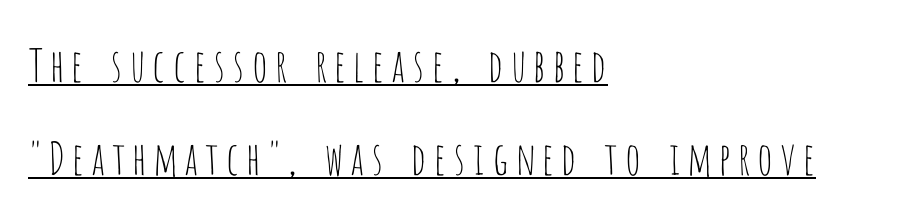
{"serif": "no", "italic": "no", "bold": "no", "weight": "thin", "width": "condensed", "stroke_contrast": "low", "x_height": "large", "monospaced": "no", "underline": "yes", "align": "left", "line_spacing": "loose", "line_spacing_ratio": 2.06, "glyph_px": 45}
